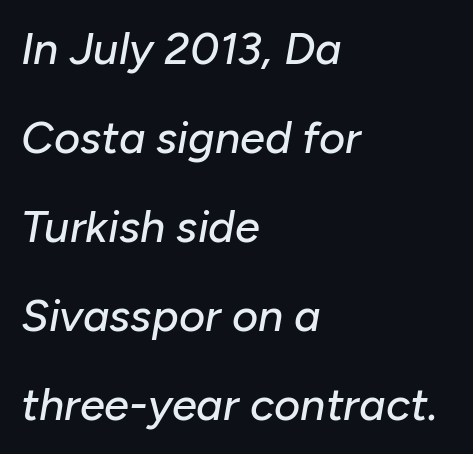
{"italic": "yes", "lean": "right", "slant_degrees": 10, "width": "normal", "stroke_contrast": "low", "x_height": "medium", "monospaced": "no", "underline": "no", "align": "left", "line_spacing": "loose", "line_spacing_ratio": 1.98, "letter_spacing": "normal", "letter_spacing_em": 0.0, "glyph_px": 45}
